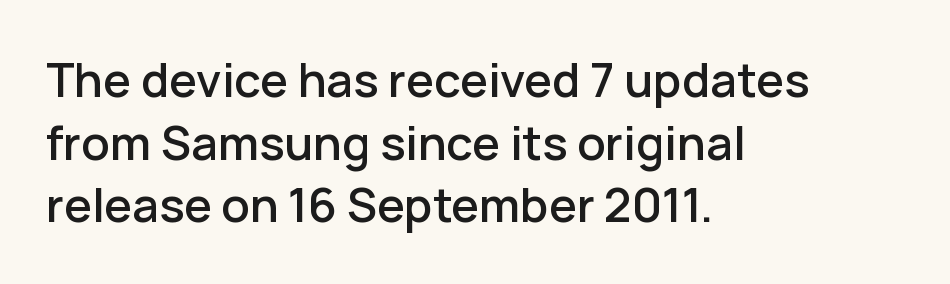
{"serif": "no", "italic": "no", "width": "normal", "stroke_contrast": "low", "x_height": "medium", "monospaced": "no", "underline": "no", "align": "left", "line_spacing": "normal", "line_spacing_ratio": 1.33, "letter_spacing": "normal", "letter_spacing_em": 0.0, "glyph_px": 47}
